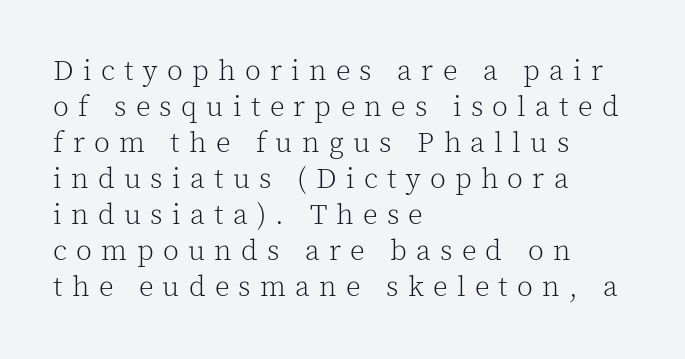
Q: Is the text bold? A: No.
Q: Is the text italic (slanted)? A: No, it is upright.
Q: Is the typeface a serif or a sans-serif typeface? A: Serif.
Q: Is the text underlined? A: No.
Q: How is the paragraph aligned? A: Left-aligned.
Q: Is the spacing between letters normal or unusually wide? A: Unusually wide.
Q: Width (condensed, normal, or wide)? A: Normal.
Q: x-height? A: Medium.
Q: Monospaced? A: No.
